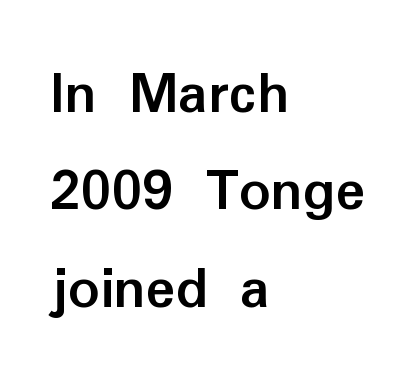
The image shows 62 px semibold sans-serif type, upright; set left-aligned, normal line spacing (1.57x), normal letter spacing, not underlined; low stroke contrast and a medium x-height.
